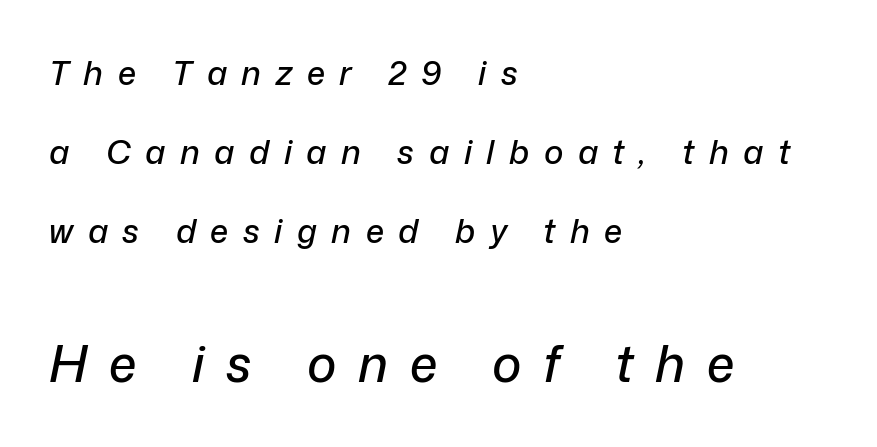
Do the characters align in a grid? No, the font is proportional. Does the bottom block carry the larger type? Yes, it does. The typography opts for an oblique posture over an upright one. The space beneath each line is pristine and unruled. Quick note: interline space is abundant. The rendering anchors every line to the left-hand side.
